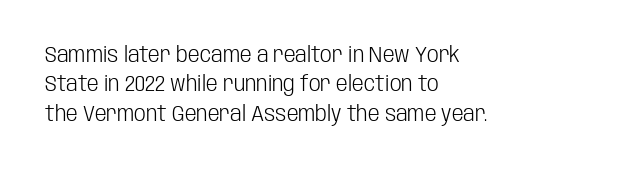
{"italic": "no", "bold": "no", "underline": "no", "align": "left", "line_spacing": "normal", "line_spacing_ratio": 1.4, "letter_spacing": "normal", "letter_spacing_em": 0.0, "glyph_px": 21}
